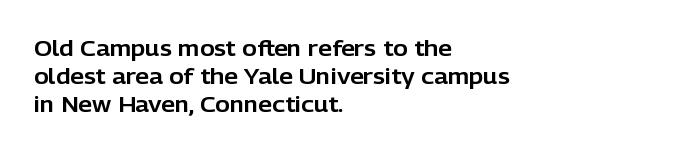
Style check: upright. Decoration check: the copy has no underline. The gaps between neighbouring characters are ordinary and unremarkable. This sample is left-justified, so line endings fall wherever the words run out. The rows are spaced the way most documents space them.
